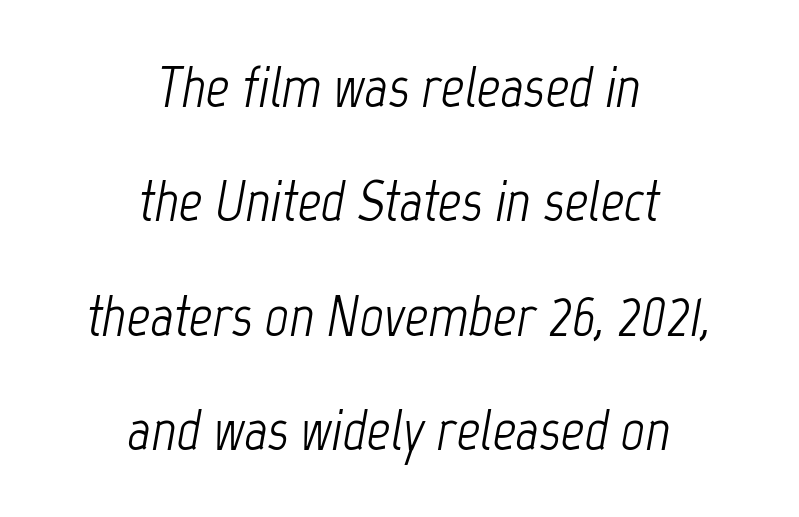
Q: Is the text bold? A: No.
Q: Is the text italic (slanted)? A: Yes, it leans right by about 12 degrees.
Q: Is the text underlined? A: No.
Q: How is the paragraph aligned? A: Centered.
Q: Is the spacing between letters normal or unusually wide? A: Normal.
Q: Is the spacing between lines tight, normal or loose? A: Loose.
Q: Width (condensed, normal, or wide)? A: Condensed.
Q: Stroke contrast? A: Low.
Q: x-height? A: Medium.
Q: Monospaced? A: No.
